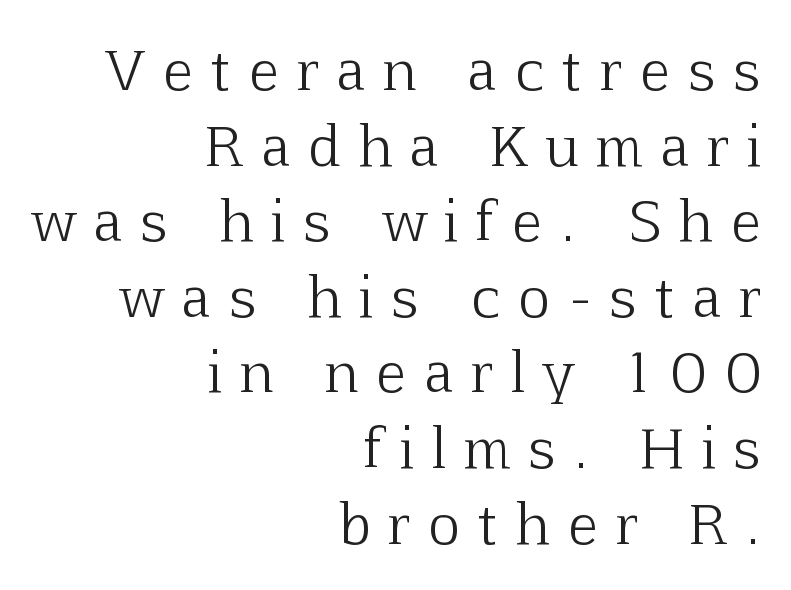
These lines are set flush right with a ragged left edge. Someone cranked the tracking dial way up on this one. The strokes are not fattened; the text isn't bold. I'd call this a serif setting — the letters wear small feet. These lines are rendered in a variable-pitch font. No italicization has been applied; the sample stays upright.
